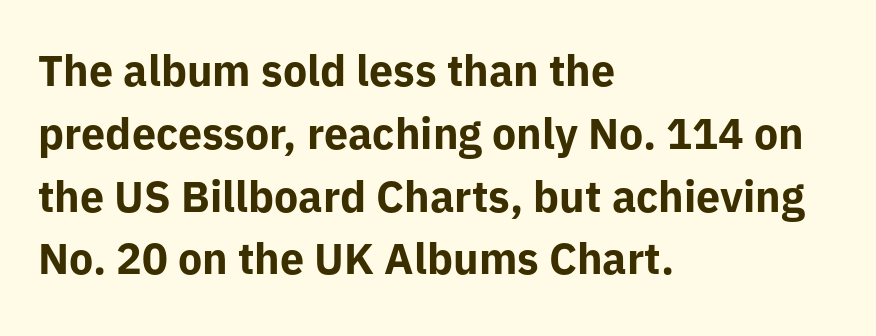
The image shows 43 px bold sans-serif type, upright; set left-aligned, normal line spacing (1.46x), normal letter spacing, not underlined; low stroke contrast and a medium x-height.
